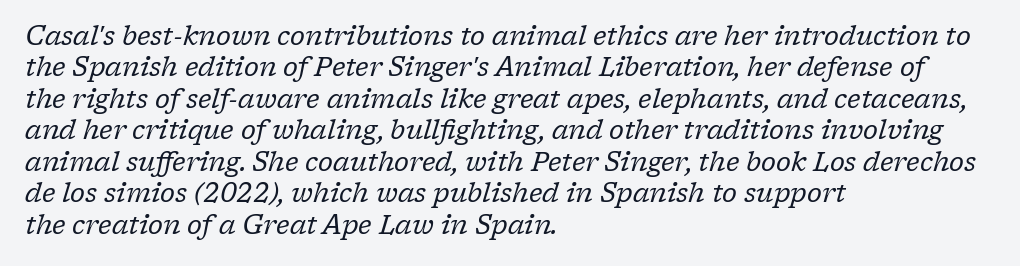
The image shows 26 px text type, italic (leaning right); set left-aligned, line spacing 1.21x, normal letter spacing, not underlined.
